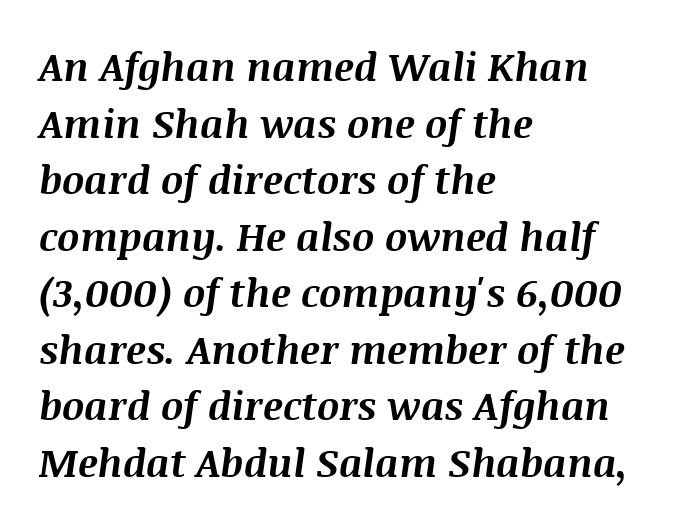
{"italic": "yes", "lean": "right", "slant_degrees": 8, "bold": "yes", "weight": "bold", "width": "normal", "stroke_contrast": "medium", "x_height": "large", "monospaced": "no", "underline": "no", "align": "left", "line_spacing": "normal", "line_spacing_ratio": 1.45, "letter_spacing": "normal", "letter_spacing_em": 0.0, "glyph_px": 39}
